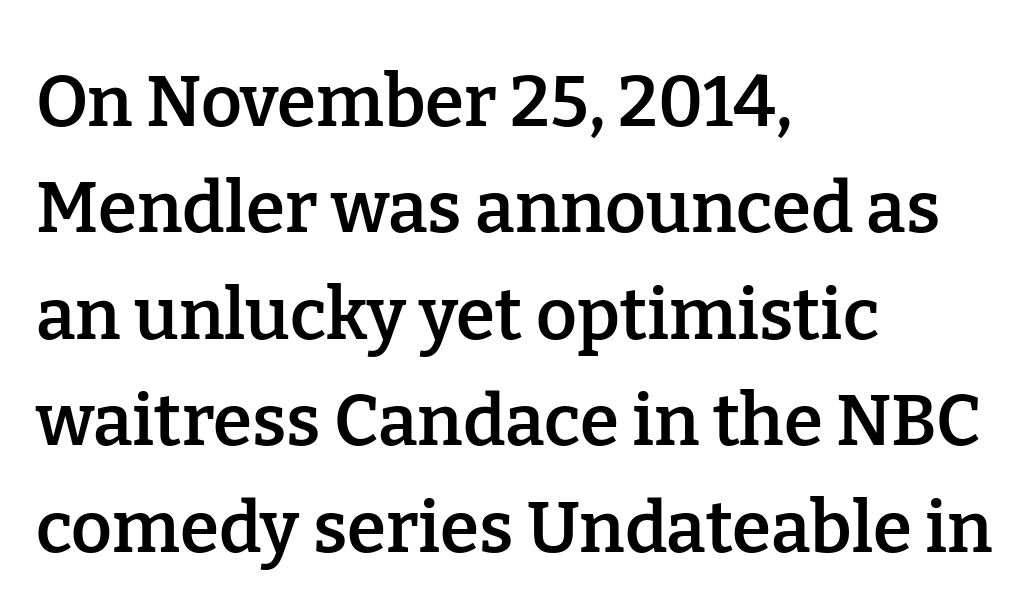
If you drew a line through each stem, it would be perfectly vertical. The font family rendered here belongs to the serif group. Short note: letters normally spaced. What weight is shown? A semibold, between regular and bold.
